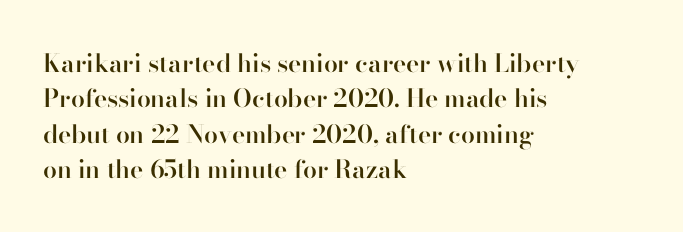
{"italic": "no", "bold": "semi", "underline": "no", "align": "left", "line_spacing": "normal", "line_spacing_ratio": 1.42, "letter_spacing": "normal", "letter_spacing_em": 0.0, "glyph_px": 25}
